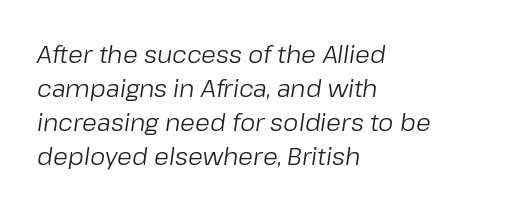
{"italic": "yes", "lean": "right", "slant_degrees": 8, "bold": "no", "underline": "no", "align": "left", "line_spacing": "normal", "line_spacing_ratio": 1.41, "letter_spacing": "normal", "letter_spacing_em": 0.0, "glyph_px": 24}
